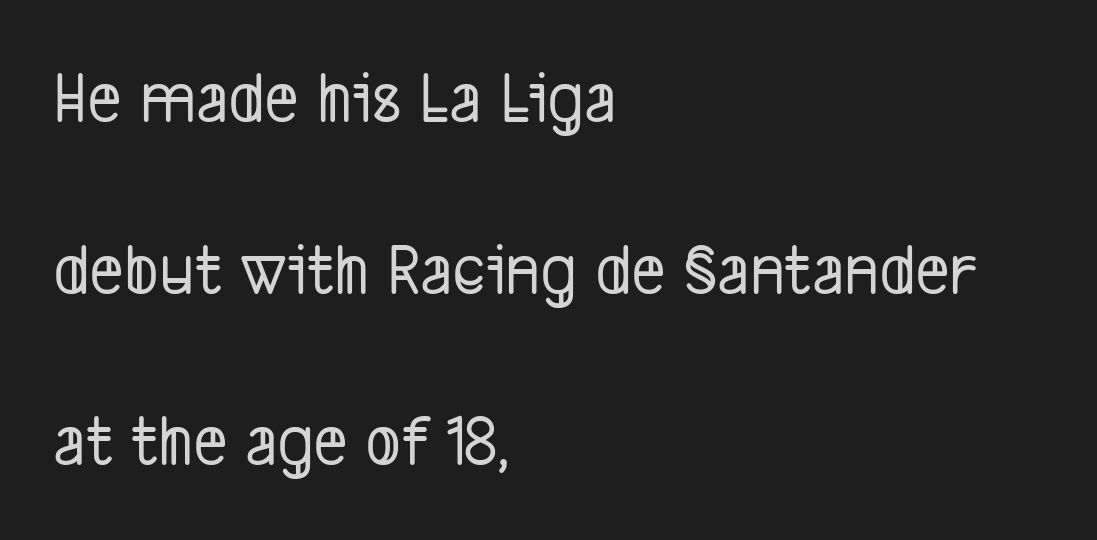
{"serif": "no", "width": "condensed", "stroke_contrast": "low", "x_height": "medium", "monospaced": "no", "underline": "no", "align": "left", "line_spacing": "loose", "line_spacing_ratio": 2.32, "letter_spacing": "normal", "letter_spacing_em": 0.0, "glyph_px": 74}
